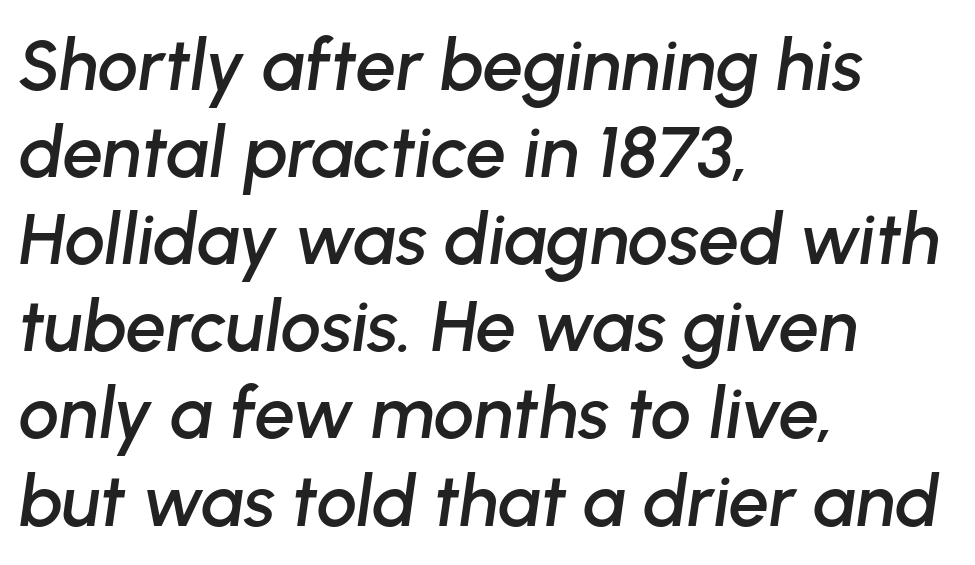
Does extra space separate the letters? No, they use regular spacing. The lines are quadded left. The foot of each line stays bare and open. Varying glyph widths throughout — classic text-font behaviour.
